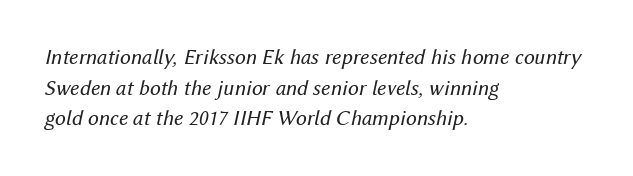
Q: Is the text bold? A: No.
Q: Is the text italic (slanted)? A: Yes, it leans right by about 12 degrees.
Q: Is the text underlined? A: No.
Q: How is the paragraph aligned? A: Left-aligned.
Q: Is the spacing between letters normal or unusually wide? A: Normal.
Q: Is the spacing between lines tight, normal or loose? A: Normal.
